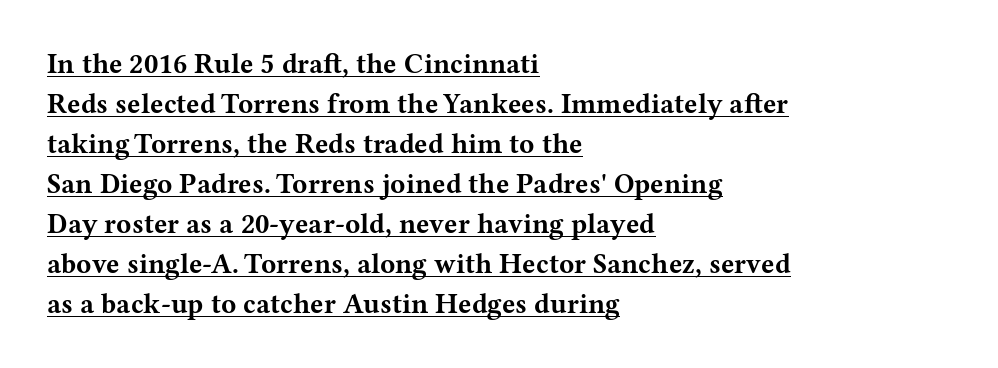
Q: Is the text bold? A: Yes.
Q: Is the text italic (slanted)? A: No, it is upright.
Q: Is the typeface a serif or a sans-serif typeface? A: Serif.
Q: Is the text underlined? A: Yes.
Q: How is the paragraph aligned? A: Left-aligned.
Q: Is the spacing between letters normal or unusually wide? A: Normal.
Q: Is the spacing between lines tight, normal or loose? A: Normal.
Q: Width (condensed, normal, or wide)? A: Wide.
Q: Stroke contrast? A: Medium.
Q: x-height? A: Medium.
Q: Monospaced? A: No.
